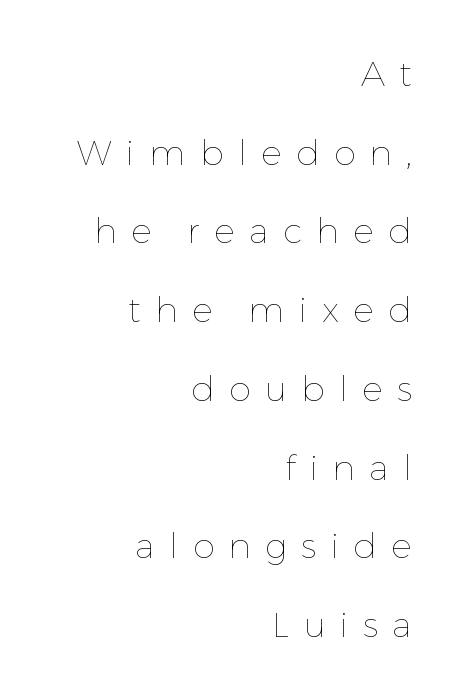
Q: Is the text bold? A: No.
Q: Is the text italic (slanted)? A: No, it is upright.
Q: Is the text underlined? A: No.
Q: How is the paragraph aligned? A: Right-aligned.
Q: Is the spacing between letters normal or unusually wide? A: Unusually wide.
Q: Is the spacing between lines tight, normal or loose? A: Loose.
Q: Width (condensed, normal, or wide)? A: Normal.
Q: Stroke contrast? A: Low.
Q: x-height? A: Medium.
Q: Monospaced? A: No.
